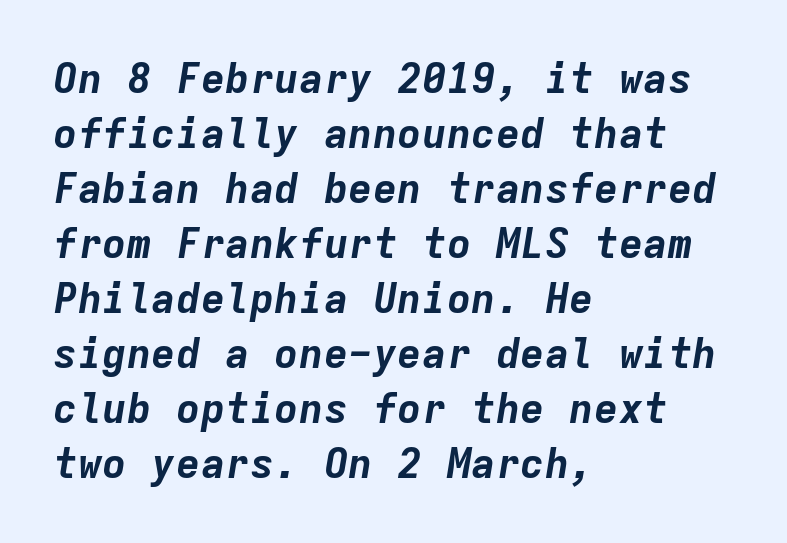
Q: Is the text bold? A: Yes.
Q: Is the text italic (slanted)? A: Yes, it leans right by about 9 degrees.
Q: Is the text underlined? A: No.
Q: How is the paragraph aligned? A: Left-aligned.
Q: Is the spacing between letters normal or unusually wide? A: Normal.
Q: Is the spacing between lines tight, normal or loose? A: Normal.
Q: Width (condensed, normal, or wide)? A: Normal.
Q: Stroke contrast? A: Low.
Q: x-height? A: Medium.
Q: Monospaced? A: Yes.
